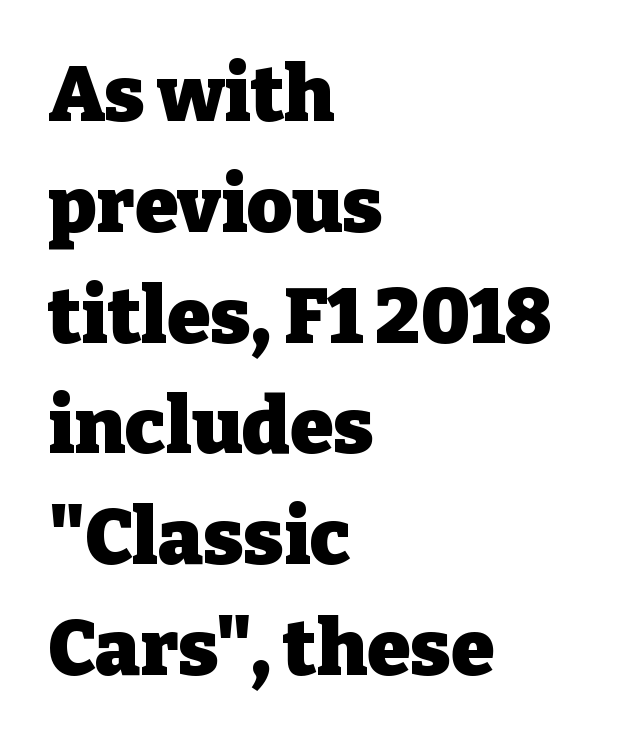
Q: Is the text bold? A: Yes.
Q: Is the text italic (slanted)? A: No, it is upright.
Q: Is the typeface a serif or a sans-serif typeface? A: Serif.
Q: Is the text underlined? A: No.
Q: How is the paragraph aligned? A: Left-aligned.
Q: Is the spacing between letters normal or unusually wide? A: Normal.
Q: Is the spacing between lines tight, normal or loose? A: Normal.
Q: Width (condensed, normal, or wide)? A: Normal.
Q: Stroke contrast? A: Low.
Q: x-height? A: Medium.
Q: Monospaced? A: No.
